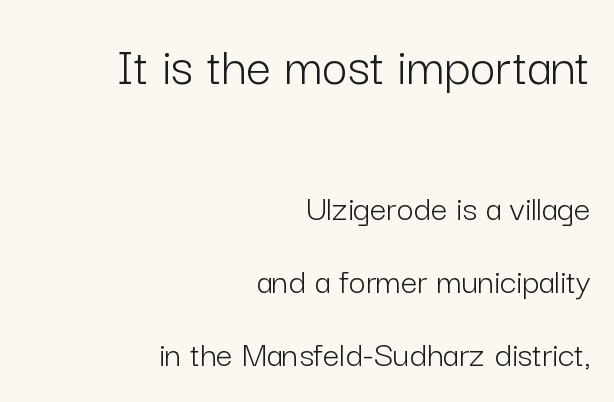
The horizontal fit of the characters is conventional and even. Whoever set this made the first block the dominant, larger element. Typographically, this falls in the sans-serif category. Every character sits straight up, as roman type does.
